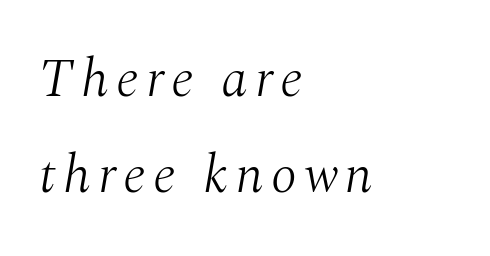
Alignment: flush left. Descender tails drop into unmarked territory. Is this a fixed-width face? No — the glyphs have proportional, varying widths. Note: serifs present on the glyphs.
